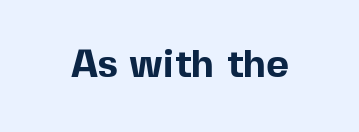
Q: Is the text bold? A: Yes.
Q: Is the text italic (slanted)? A: No, it is upright.
Q: Is the typeface a serif or a sans-serif typeface? A: Sans-serif.
Q: Is the text underlined? A: No.
Q: Is the spacing between letters normal or unusually wide? A: Normal.
Q: Width (condensed, normal, or wide)? A: Normal.
Q: x-height? A: Medium.
Q: Monospaced? A: No.
